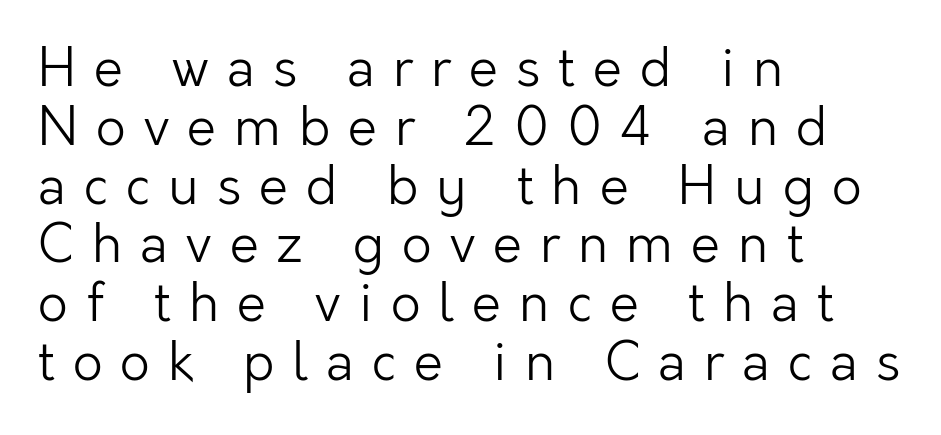
{"serif": "no", "italic": "no", "bold": "no", "weight": "light", "width": "normal", "stroke_contrast": "low", "x_height": "medium", "monospaced": "no", "underline": "no", "align": "left", "line_spacing": "tight", "line_spacing_ratio": 1.13, "letter_spacing": "wide", "letter_spacing_em": 0.35, "glyph_px": 52}
